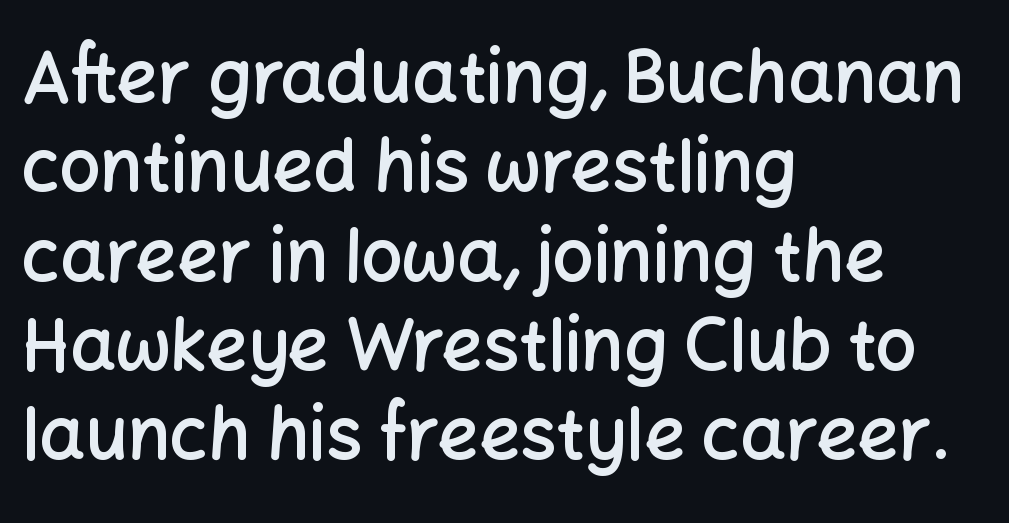
Q: Is the text bold? A: Semi-bold.
Q: Is the text italic (slanted)? A: No, it is upright.
Q: Is the typeface a serif or a sans-serif typeface? A: Sans-serif.
Q: Is the text underlined? A: No.
Q: How is the paragraph aligned? A: Left-aligned.
Q: Is the spacing between letters normal or unusually wide? A: Normal.
Q: Width (condensed, normal, or wide)? A: Normal.
Q: Stroke contrast? A: Low.
Q: x-height? A: Medium.
Q: Monospaced? A: No.
